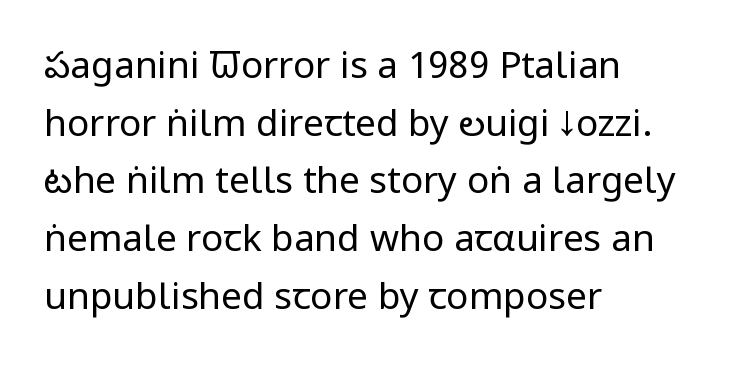
Is this a heavy cut? Hardly; it is regular or lighter. Letter spacing: default. Quick note: interline space is typical. Italic? Not at all — the glyphs are vertical. In terms of letterform style, serifs are entirely absent. Each row of text sits above clean, open space.
